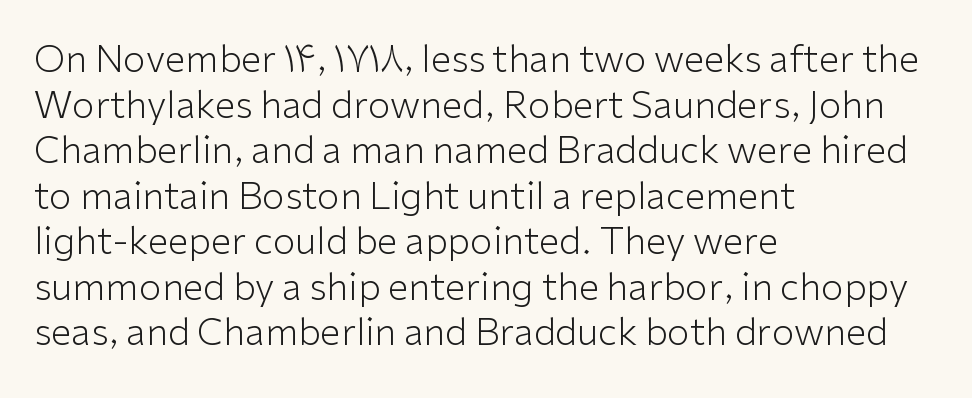
Q: Is the text bold? A: No.
Q: Is the text italic (slanted)? A: No, it is upright.
Q: Is the typeface a serif or a sans-serif typeface? A: Sans-serif.
Q: Is the text underlined? A: No.
Q: How is the paragraph aligned? A: Left-aligned.
Q: Is the spacing between letters normal or unusually wide? A: Normal.
Q: Width (condensed, normal, or wide)? A: Normal.
Q: Stroke contrast? A: Low.
Q: x-height? A: Medium.
Q: Monospaced? A: No.
